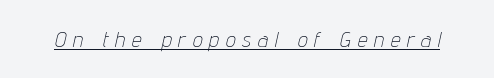
Q: Is the text bold? A: No.
Q: Is the text italic (slanted)? A: Yes, it leans right by about 12 degrees.
Q: Is the text underlined? A: Yes.
Q: Is the spacing between letters normal or unusually wide? A: Unusually wide.
